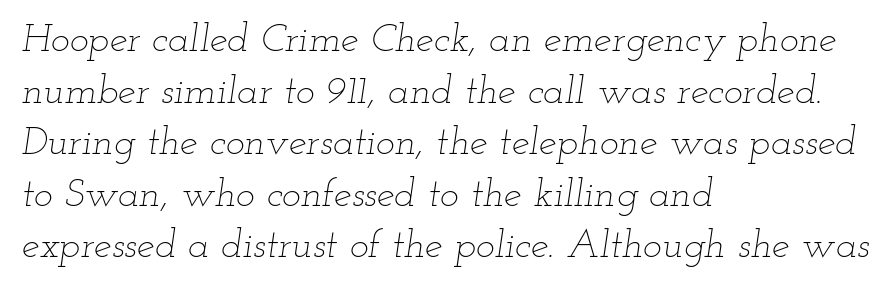
{"italic": "yes", "lean": "right", "slant_degrees": 12, "bold": "no", "weight": "thin", "width": "wide", "stroke_contrast": "low", "x_height": "small", "monospaced": "no", "underline": "no", "align": "left", "line_spacing": "normal", "line_spacing_ratio": 1.29, "letter_spacing": "normal", "letter_spacing_em": 0.0, "glyph_px": 40}
